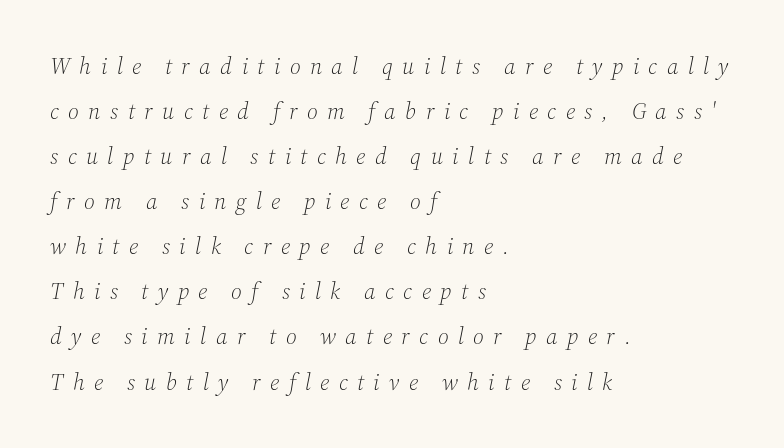
The passage is arranged the way most books set body copy — flush left. How are the letters spaced? Widely, with obvious added tracking. The characters are drawn with everyday or finer stroke widths. Observe the lean: these are italic letterforms. The line-height multiplier appears high, well above default.
